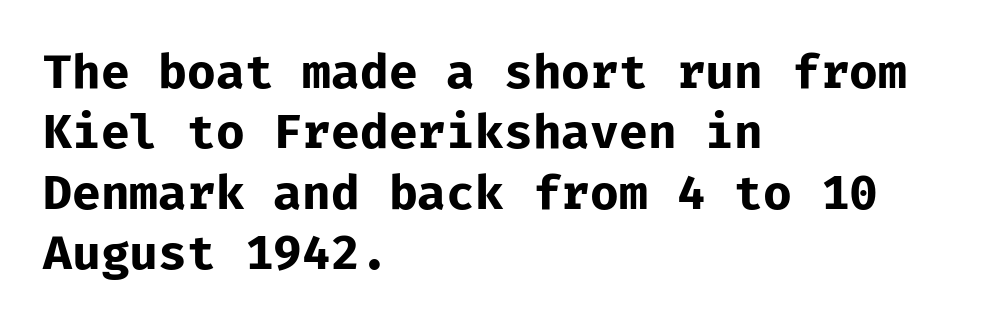
{"serif": "no", "italic": "no", "bold": "yes", "weight": "bold", "width": "normal", "stroke_contrast": "low", "x_height": "medium", "monospaced": "yes", "underline": "no", "align": "left", "line_spacing": "normal", "line_spacing_ratio": 1.26, "letter_spacing": "normal", "letter_spacing_em": 0.0, "glyph_px": 48}
